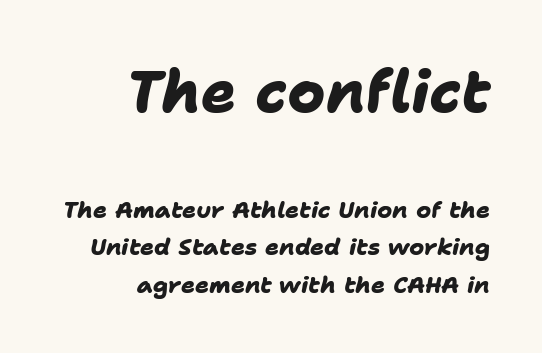
The image shows 58 px heavy sans-serif type; set right-aligned, normal line spacing (1.64x), normal letter spacing, not underlined; the first (top) block is 2.52x larger; low stroke contrast and a medium x-height.
